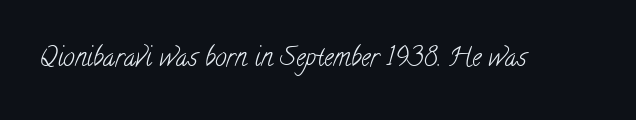
Vertical stems look standard width or narrower in stroke. Unmarked baselines from the first word to the last. There is no visible air inserted between adjacent glyphs.
